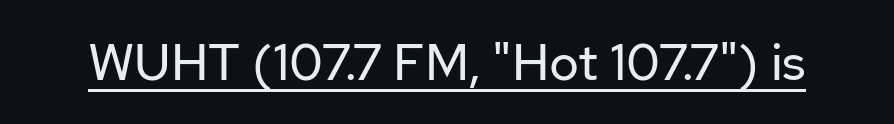
Q: Is the text bold? A: No.
Q: Is the text italic (slanted)? A: No, it is upright.
Q: Is the typeface a serif or a sans-serif typeface? A: Sans-serif.
Q: Is the text underlined? A: Yes.
Q: Is the spacing between letters normal or unusually wide? A: Normal.
Q: Width (condensed, normal, or wide)? A: Normal.
Q: Stroke contrast? A: Low.
Q: x-height? A: Medium.
Q: Monospaced? A: No.
